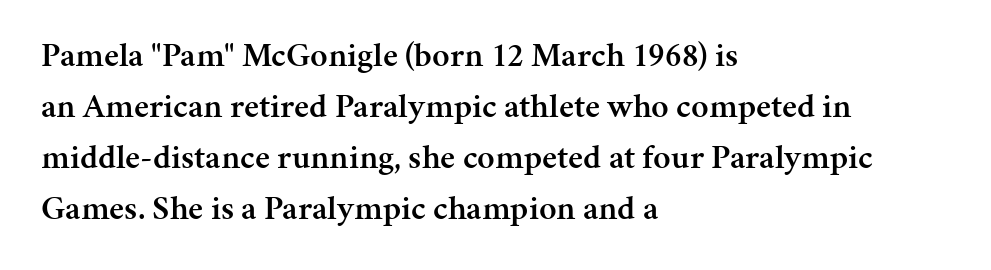
{"serif": "yes", "italic": "no", "bold": "semi", "weight": "semibold", "width": "normal", "stroke_contrast": "medium", "x_height": "medium", "monospaced": "no", "underline": "no", "align": "left", "line_spacing": "normal", "line_spacing_ratio": 1.5, "letter_spacing": "normal", "letter_spacing_em": 0.0, "glyph_px": 34}
